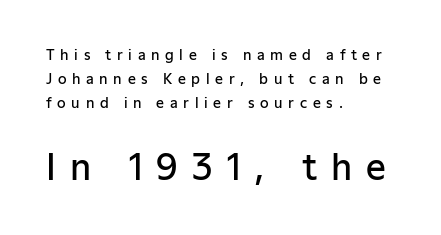
{"serif": "no", "italic": "no", "bold": "semi", "weight": "semibold", "width": "normal", "stroke_contrast": "low", "x_height": "medium", "monospaced": "no", "underline": "no", "align": "left", "line_spacing": "normal", "line_spacing_ratio": 1.7, "letter_spacing": "wide", "letter_spacing_em": 0.4, "larger_block": "second", "size_ratio": 2.5, "glyph_px": 35}
